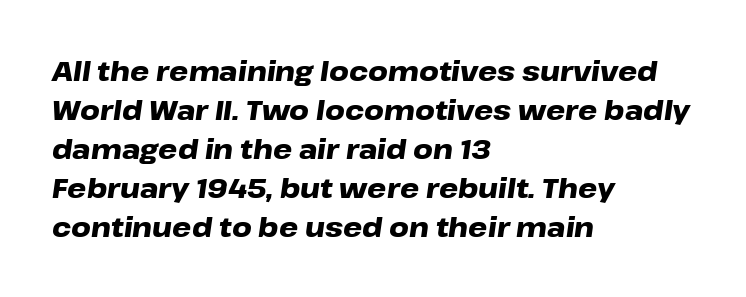
Emphasis-style slanted type is in use. The space beneath each line is pristine and unruled. A classic flush-left, rag-right setting is used for this passage. The letters are bold, with thick, heavy strokes. Does extra space separate the letters? No, they use regular spacing. The designer left line spacing at the default.
